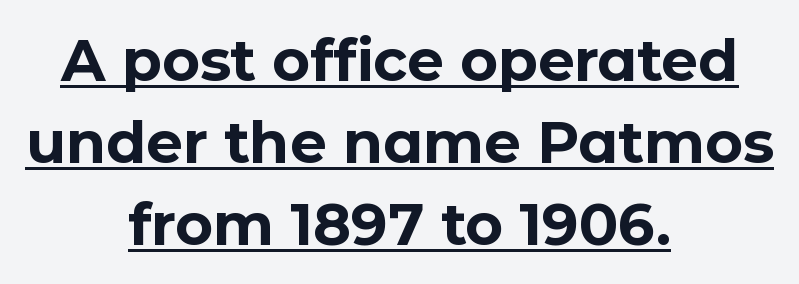
Nobody touched the tracking dial on this one. Every letter is thick-stroked: bold, no question. A rule runs beneath these lines of type. This is the regular roman posture of the typeface. Font category for this specimen: sans-serif.
